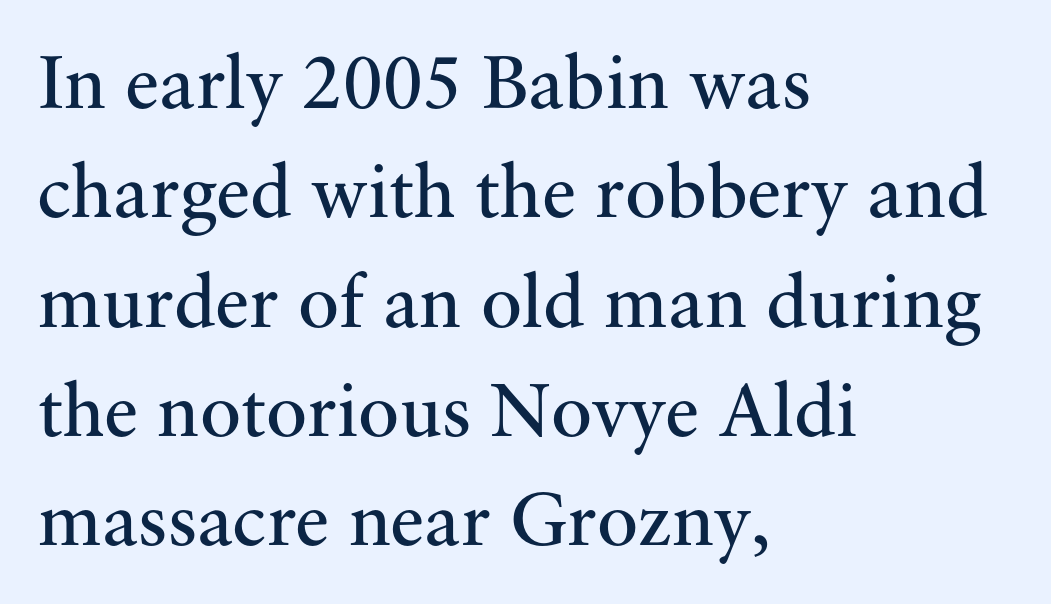
{"serif": "yes", "italic": "no", "bold": "no", "weight": "regular", "width": "normal", "stroke_contrast": "medium", "x_height": "small", "monospaced": "no", "underline": "no", "align": "left", "line_spacing": "normal", "line_spacing_ratio": 1.42, "letter_spacing": "normal", "letter_spacing_em": 0.0, "glyph_px": 77}
